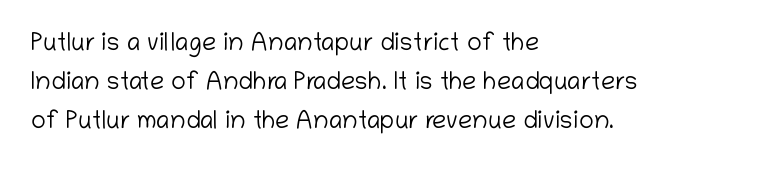
Is this a heavy cut? Hardly; it is regular or lighter. In CSS terms this would be text-align: left. Words appear dense and cohesive because spacing is normal. The gap between lines stays unmarked. Reading down the column, the eye jumps a familiar distance to each next line. This is roman type, the default non-slanted kind.
